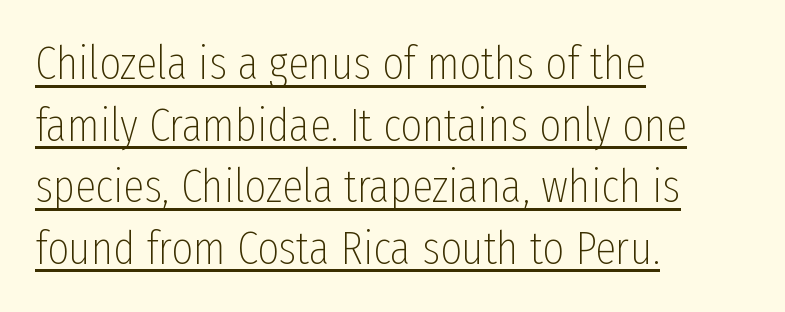
The image shows 47 px thin, condensed sans-serif type, upright; set left-aligned, normal line spacing (1.31x), normal letter spacing, underlined; low stroke contrast and a medium x-height.
